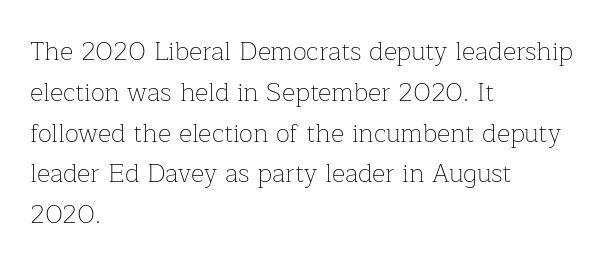
{"italic": "no", "bold": "no", "underline": "no", "align": "left", "line_spacing": "normal", "line_spacing_ratio": 1.57, "letter_spacing": "normal", "letter_spacing_em": 0.0, "glyph_px": 26}
